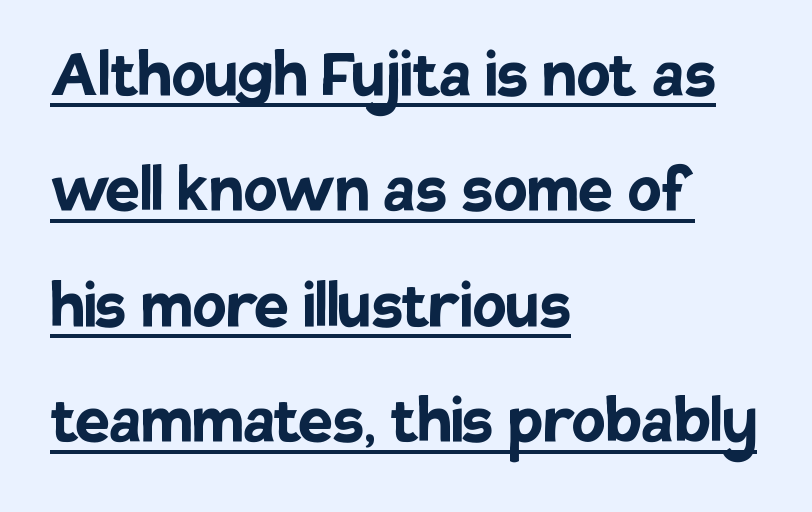
Characters follow at the spacing the type designer built in. This is underlined copy, the kind a proofreader might mark for attention. Honestly, the row spacing looks completely unremarkable. A typesetter would call this proportional, since set widths differ per character. Typeset ragged right — the left edge is the straight one.
